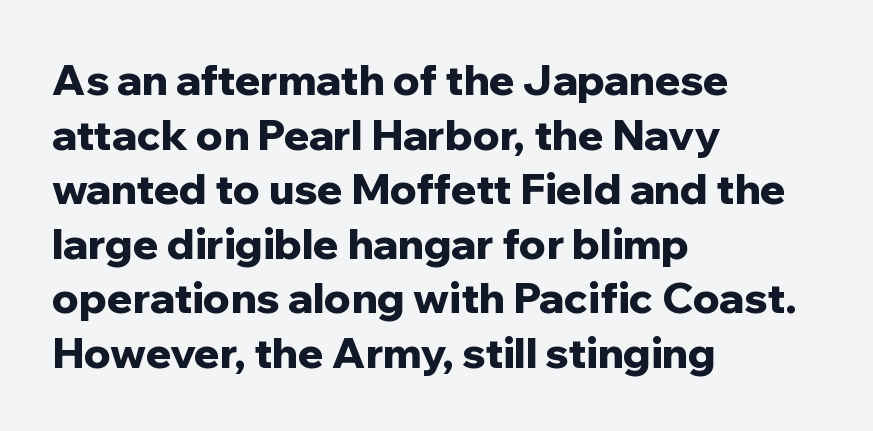
{"serif": "no", "italic": "no", "bold": "yes", "weight": "bold", "width": "normal", "stroke_contrast": "low", "x_height": "medium", "monospaced": "no", "underline": "no", "align": "left", "line_spacing": "normal", "line_spacing_ratio": 1.3, "letter_spacing": "normal", "letter_spacing_em": 0.0, "glyph_px": 42}
